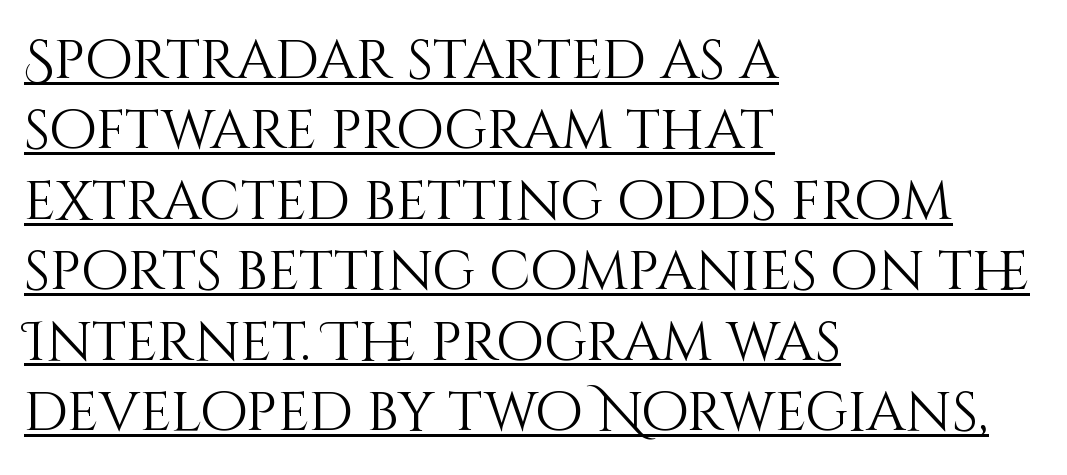
The image shows 55 px light type, upright; set left-aligned, normal line spacing (1.28x), normal letter spacing, underlined; medium stroke contrast and a large x-height.
